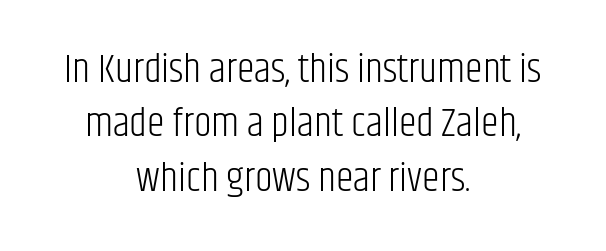
{"serif": "no", "italic": "no", "bold": "no", "weight": "light", "width": "condensed", "stroke_contrast": "low", "x_height": "large", "monospaced": "no", "underline": "no", "align": "center", "line_spacing": "normal", "line_spacing_ratio": 1.36, "letter_spacing": "normal", "letter_spacing_em": 0.0, "glyph_px": 40}
